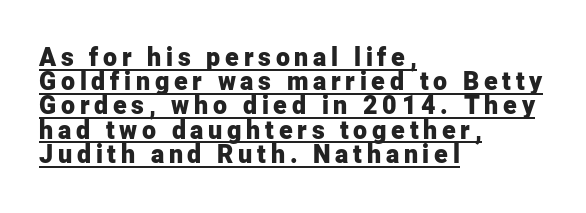
These lines huddle together more closely than default settings would place them. The lettering stays uniformly vertical, giving the passage a roman look. A continuous stroke trails under the words, as in a hyperlink. Left-aligned paragraph, ragged on the right. What weight is shown? A full bold with thick strokes.
